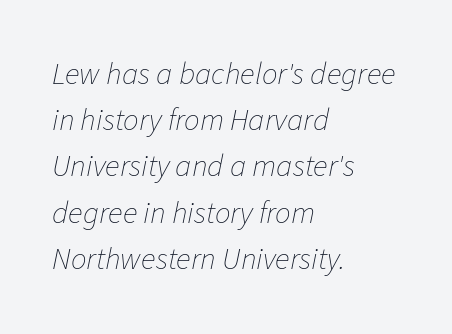
The rendering uses a moderate line-height, typical for paragraphs. This sample uses an oblique cut, with every glyph tilted off the vertical. Unmarked baselines from the first word to the last. This is not heavy type; no bold has been used.
